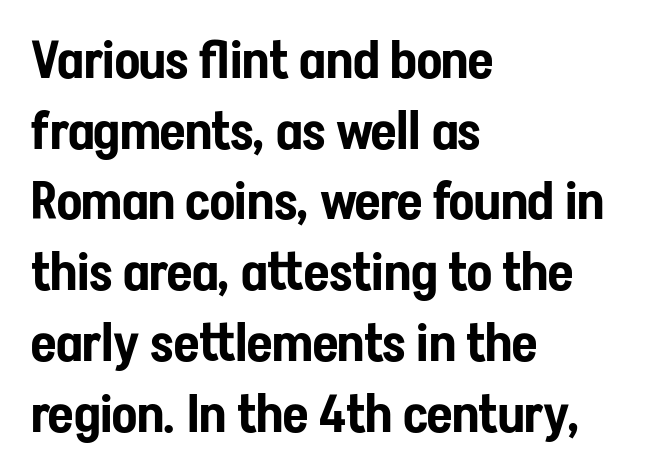
Q: Is the text italic (slanted)? A: No, it is upright.
Q: Is the typeface a serif or a sans-serif typeface? A: Sans-serif.
Q: Is the text underlined? A: No.
Q: How is the paragraph aligned? A: Left-aligned.
Q: Is the spacing between letters normal or unusually wide? A: Normal.
Q: Is the spacing between lines tight, normal or loose? A: Normal.
Q: Width (condensed, normal, or wide)? A: Condensed.
Q: Stroke contrast? A: Low.
Q: x-height? A: Medium.
Q: Monospaced? A: No.
